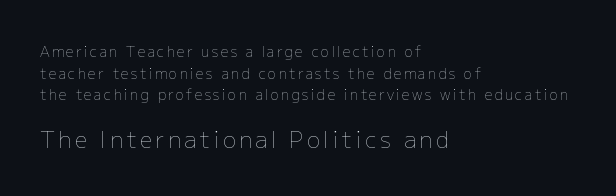
The rendering uses a moderate line-height, typical for paragraphs. The rag falls on the right side of this text block. Style check: upright. Unmarked baselines from the first word to the last. Top chunk: small. Bottom chunk: large.
